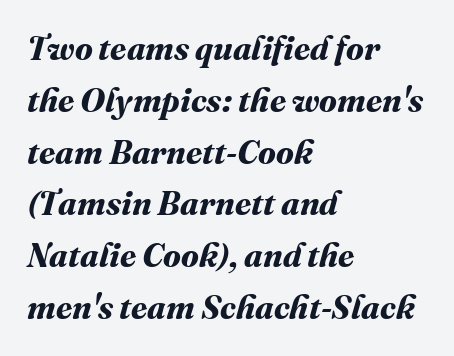
The baseline area is clear. The rendering keeps characters at their native spacing. Note the varied advance widths — an 'i' is clearly narrower than an 'm'. Compared with a centered layout, this one pins lines to the left instead. A normal amount of white space separates one row of letters from the next.
